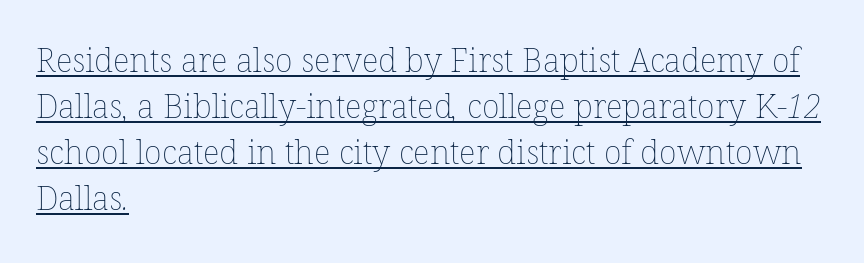
The image shows 33 px thin type; set left-aligned, normal line spacing (1.39x), normal letter spacing, underlined; low stroke contrast and a medium x-height.
